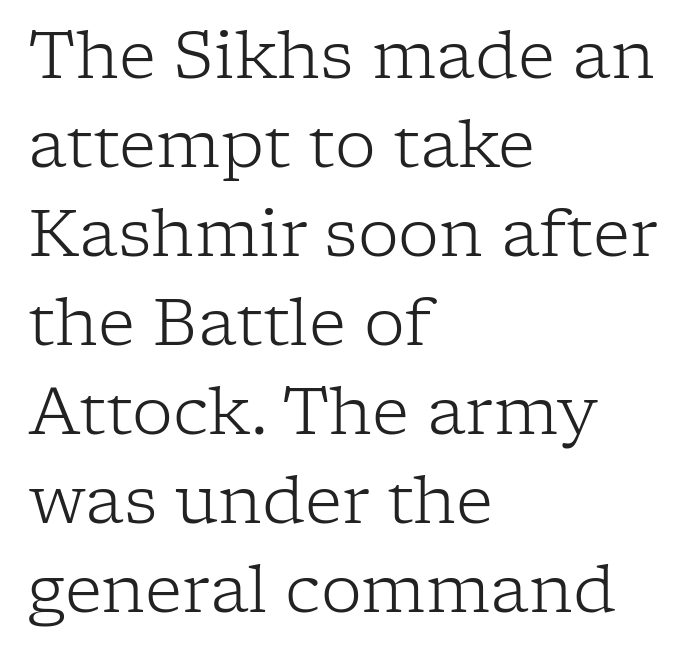
Q: Is the text bold? A: No.
Q: Is the text italic (slanted)? A: No, it is upright.
Q: Is the typeface a serif or a sans-serif typeface? A: Serif.
Q: Is the text underlined? A: No.
Q: How is the paragraph aligned? A: Left-aligned.
Q: Is the spacing between letters normal or unusually wide? A: Normal.
Q: Is the spacing between lines tight, normal or loose? A: Normal.
Q: Width (condensed, normal, or wide)? A: Normal.
Q: Stroke contrast? A: Low.
Q: x-height? A: Medium.
Q: Monospaced? A: No.
